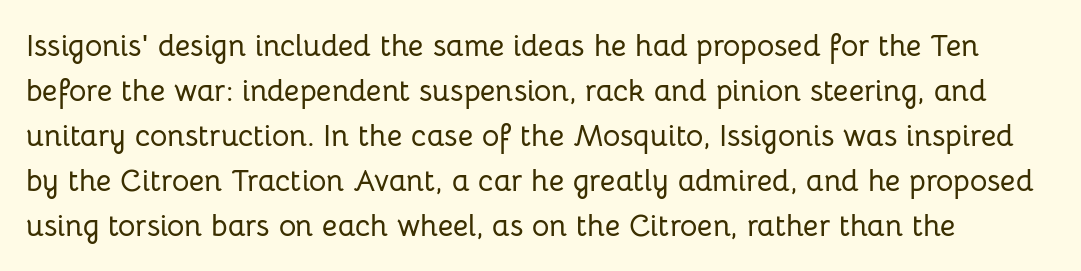
Caption: standard tracking, unaltered. Honestly, the row spacing looks completely unremarkable. Posture: straight, roman, zero tilt. The font family rendered here belongs to the sans-serif group. A typesetter would call this proportional, since set widths differ per character.
